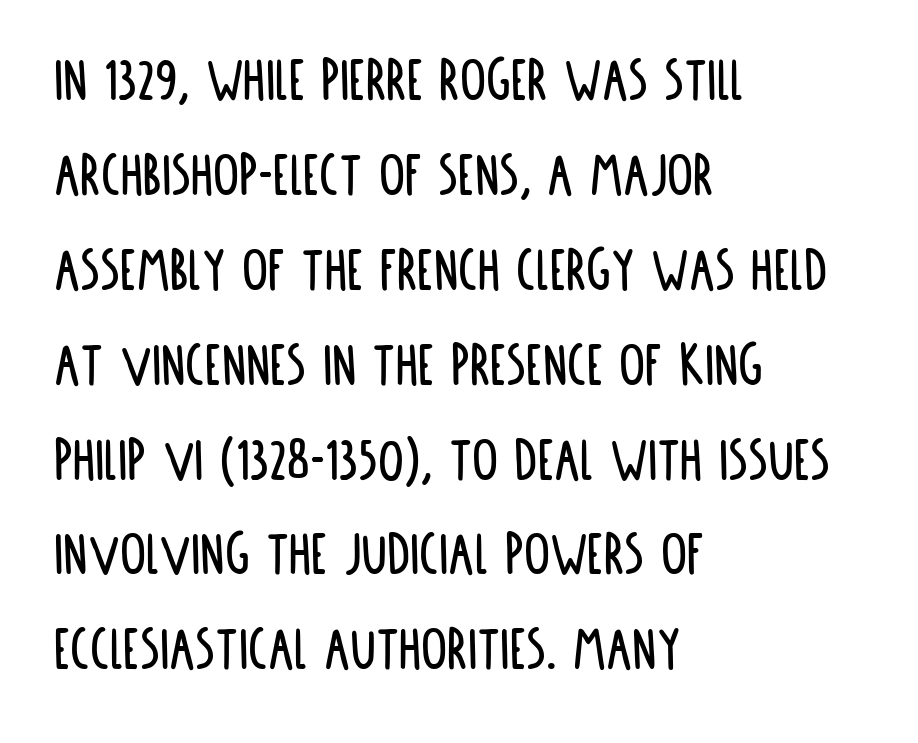
The rendering uses natural spacing where letterforms have individual widths. Reading down the block, your eye returns to a fixed left position each line. Every stem runs plumb, perpendicular to the baseline. The text was rendered using a sans face with plain stroke endings. Descenders hang freely into open space. In terms of letterspacing, this is plain default setting.
